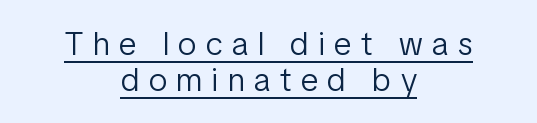
The image shows 33 px light, condensed sans-serif type, upright; set centered, tight line spacing (1.08x), unusually wide letter spacing (+0.29 em), underlined; low stroke contrast and a medium x-height.
